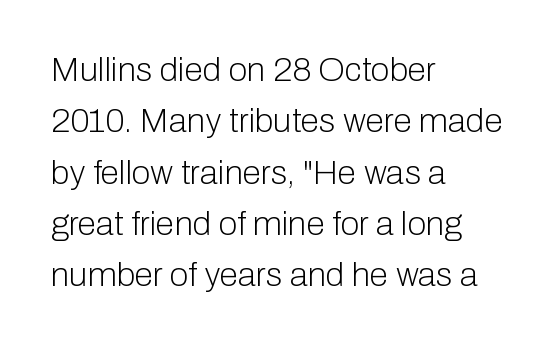
The image shows 34 px light sans-serif type, upright; set left-aligned, normal line spacing (1.51x), normal letter spacing, not underlined; low stroke contrast and a medium x-height.
